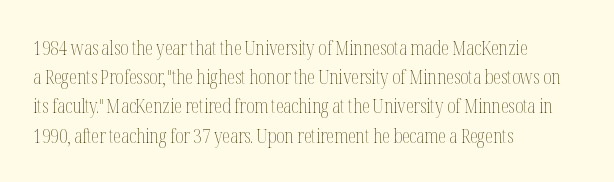
{"italic": "no", "bold": "no", "underline": "no", "align": "left", "line_spacing": "normal", "line_spacing_ratio": 1.46, "letter_spacing": "normal", "letter_spacing_em": 0.0, "glyph_px": 20}
